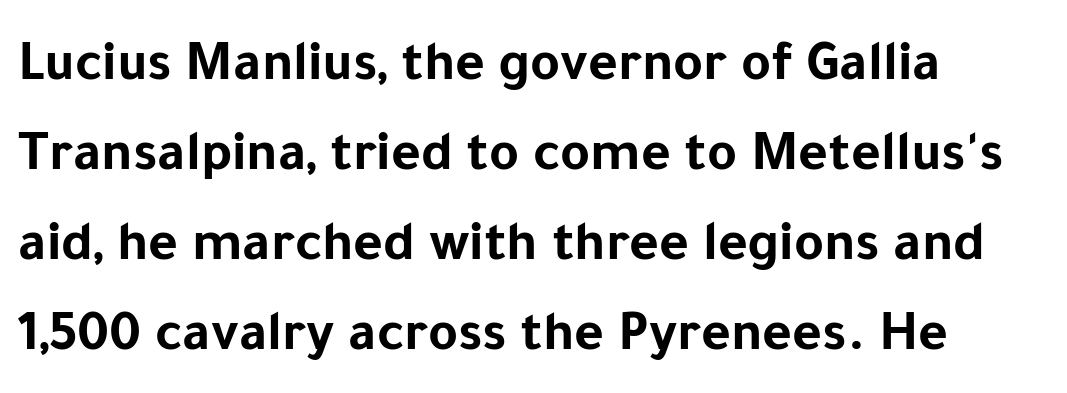
The image shows 57 px bold sans-serif type, upright; set left-aligned, normal line spacing (1.58x), normal letter spacing, not underlined; low stroke contrast and a medium x-height.
